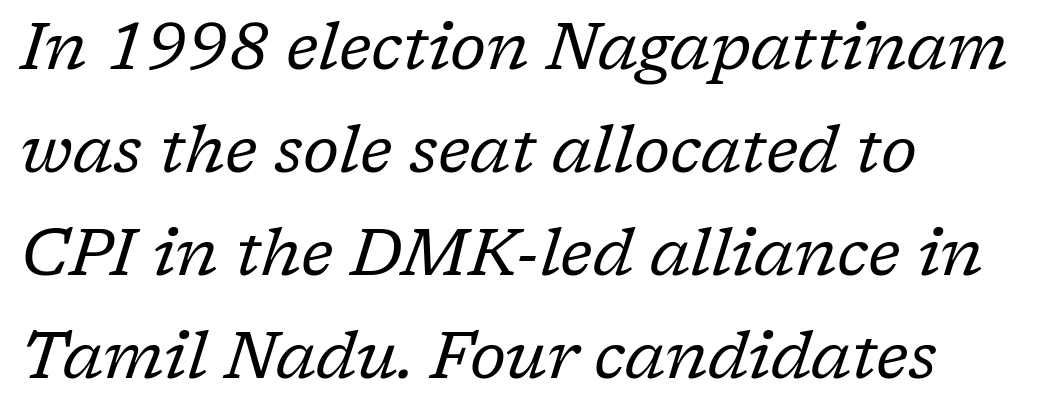
The image shows 66 px regular-weight serif type, italic (leaning right); set left-aligned, normal line spacing (1.56x), normal letter spacing, not underlined; low stroke contrast and a medium x-height.
